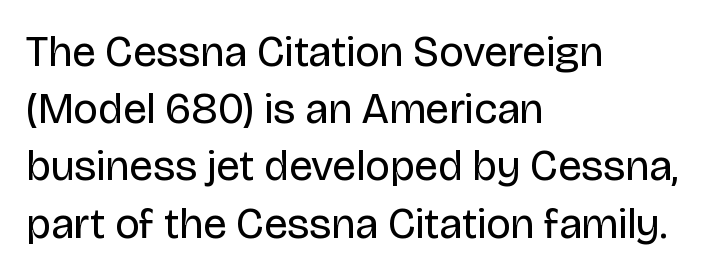
{"serif": "no", "italic": "no", "bold": "no", "weight": "regular", "width": "normal", "stroke_contrast": "low", "x_height": "large", "monospaced": "no", "underline": "no", "align": "left", "line_spacing": "normal", "line_spacing_ratio": 1.33, "letter_spacing": "normal", "letter_spacing_em": 0.0, "glyph_px": 43}
